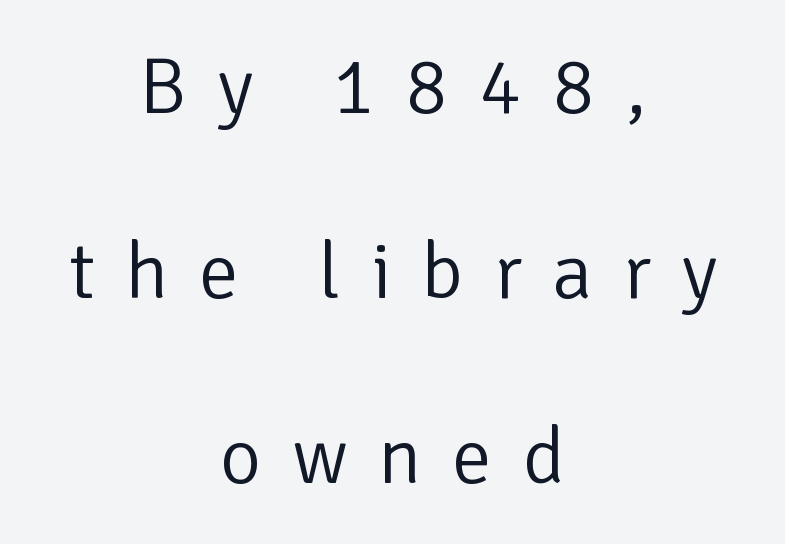
Q: Is the text bold? A: No.
Q: Is the text italic (slanted)? A: No, it is upright.
Q: Is the typeface a serif or a sans-serif typeface? A: Sans-serif.
Q: Is the text underlined? A: No.
Q: How is the paragraph aligned? A: Centered.
Q: Is the spacing between letters normal or unusually wide? A: Unusually wide.
Q: Is the spacing between lines tight, normal or loose? A: Loose.
Q: Width (condensed, normal, or wide)? A: Normal.
Q: Stroke contrast? A: Low.
Q: x-height? A: Medium.
Q: Monospaced? A: No.
